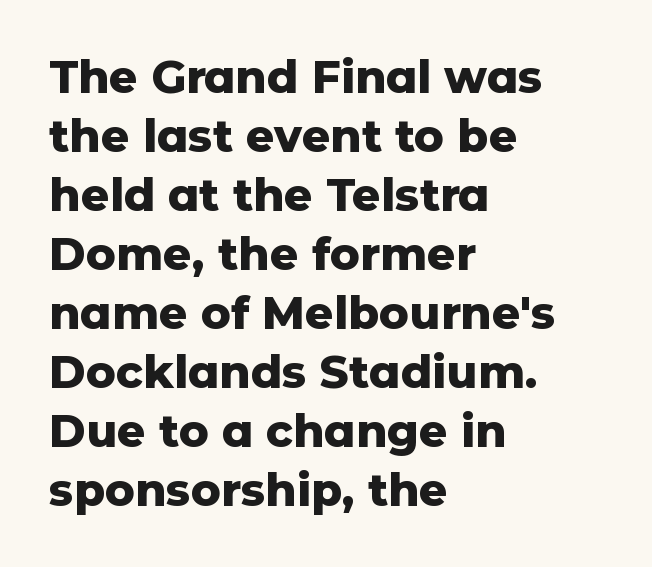
Q: Is the text bold? A: Yes.
Q: Is the text italic (slanted)? A: No, it is upright.
Q: Is the typeface a serif or a sans-serif typeface? A: Sans-serif.
Q: Is the text underlined? A: No.
Q: How is the paragraph aligned? A: Left-aligned.
Q: Is the spacing between letters normal or unusually wide? A: Normal.
Q: Is the spacing between lines tight, normal or loose? A: Normal.
Q: Width (condensed, normal, or wide)? A: Normal.
Q: Stroke contrast? A: Low.
Q: x-height? A: Medium.
Q: Monospaced? A: No.
